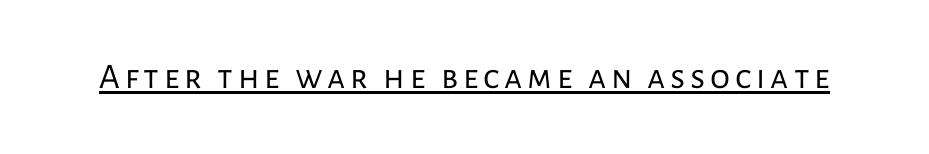
Think of a printed novel: that variable character pitch is what you see here. Summary of weight: not heavy and not bold. Underline: present. Serif or sans? Sans — the stroke terminals are bare.
